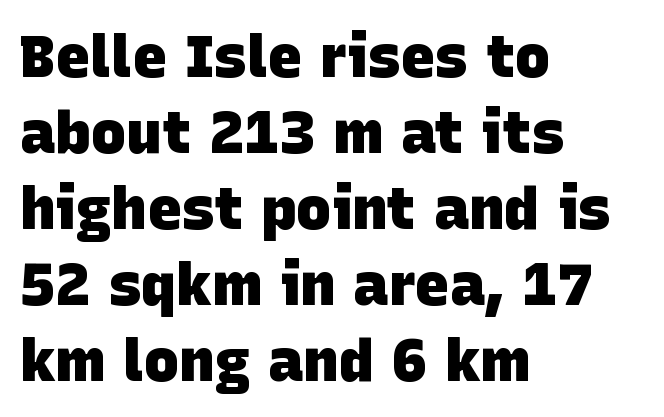
Q: Is the text bold? A: Yes.
Q: Is the typeface a serif or a sans-serif typeface? A: Sans-serif.
Q: Is the text underlined? A: No.
Q: How is the paragraph aligned? A: Left-aligned.
Q: Is the spacing between letters normal or unusually wide? A: Normal.
Q: Is the spacing between lines tight, normal or loose? A: Normal.
Q: Width (condensed, normal, or wide)? A: Normal.
Q: Stroke contrast? A: Low.
Q: x-height? A: Large.
Q: Monospaced? A: No.
